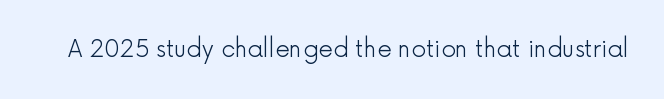
The image shows 23 px text type, upright; set normal letter spacing, not underlined.
